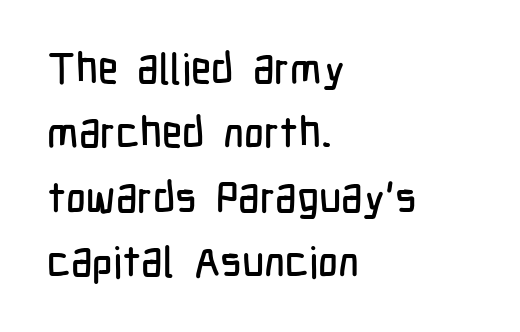
The image shows 43 px condensed sans-serif type, upright; set left-aligned, normal line spacing (1.5x), normal letter spacing, not underlined; low stroke contrast and a medium x-height.
